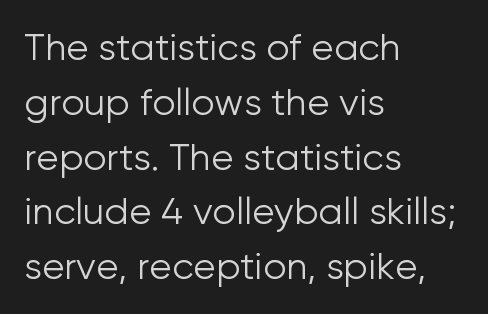
The image shows 37 px light sans-serif type, upright; set left-aligned, normal line spacing (1.48x), normal letter spacing, not underlined; low stroke contrast and a medium x-height.
